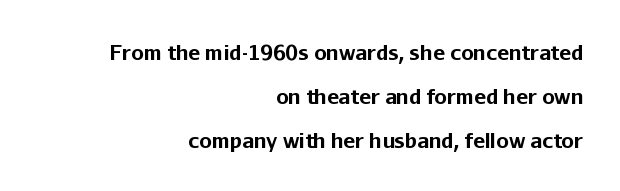
The image shows 20 px bold type, upright; set right-aligned, loose line spacing (2.21x), normal letter spacing, not underlined.
